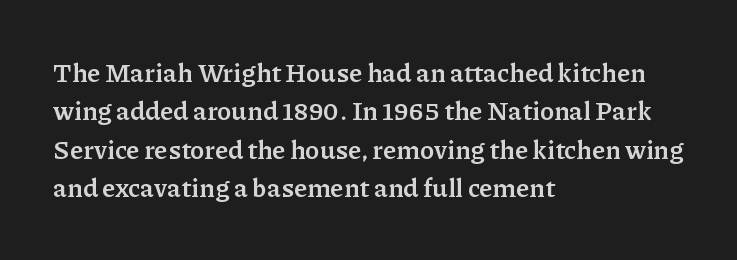
The image shows 26 px bold type, upright; set left-aligned, normal line spacing (1.48x), normal letter spacing, not underlined.
